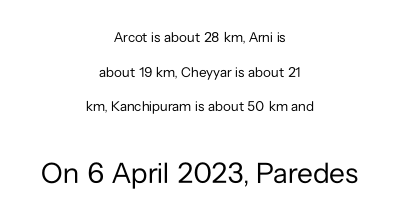
{"serif": "no", "italic": "no", "bold": "no", "weight": "regular", "width": "normal", "stroke_contrast": "low", "x_height": "medium", "monospaced": "no", "underline": "no", "align": "center", "line_spacing": "loose", "line_spacing_ratio": 2.48, "letter_spacing": "normal", "letter_spacing_em": 0.0, "larger_block": "second", "size_ratio": 2.07, "glyph_px": 29}
